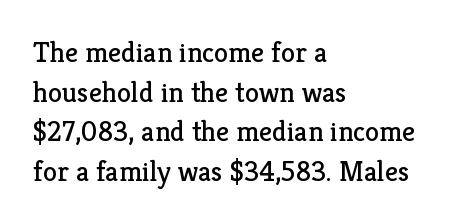
The image shows 29 px regular-weight serif type, upright; set left-aligned, normal line spacing (1.37x), normal letter spacing, not underlined; low stroke contrast and a medium x-height.
